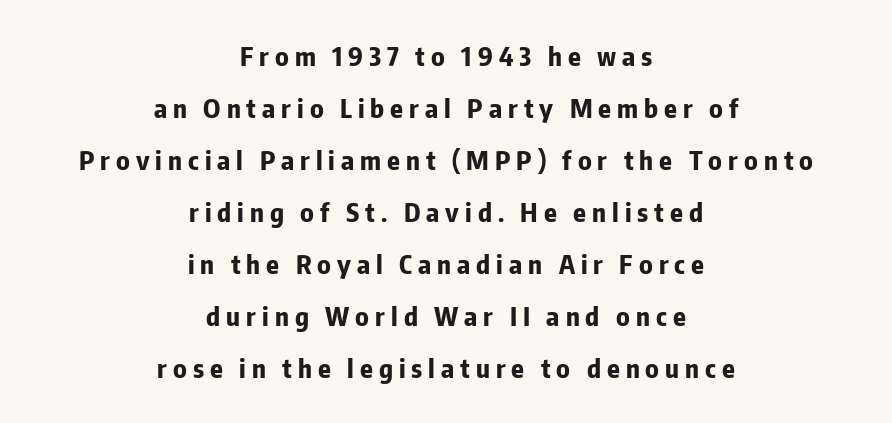
{"italic": "no", "bold": "yes", "underline": "no", "align": "center", "line_spacing": "loose", "line_spacing_ratio": 2.0, "letter_spacing": "wide", "letter_spacing_em": 0.23, "glyph_px": 26}
